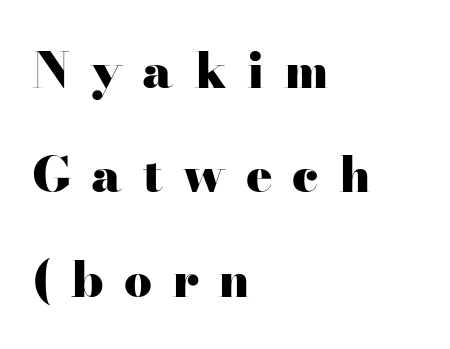
Q: Is the text bold? A: Yes.
Q: Is the text italic (slanted)? A: No, it is upright.
Q: Is the typeface a serif or a sans-serif typeface? A: Serif.
Q: Is the text underlined? A: No.
Q: How is the paragraph aligned? A: Left-aligned.
Q: Is the spacing between letters normal or unusually wide? A: Unusually wide.
Q: Is the spacing between lines tight, normal or loose? A: Loose.
Q: Width (condensed, normal, or wide)? A: Wide.
Q: Stroke contrast? A: High.
Q: x-height? A: Small.
Q: Monospaced? A: No.
